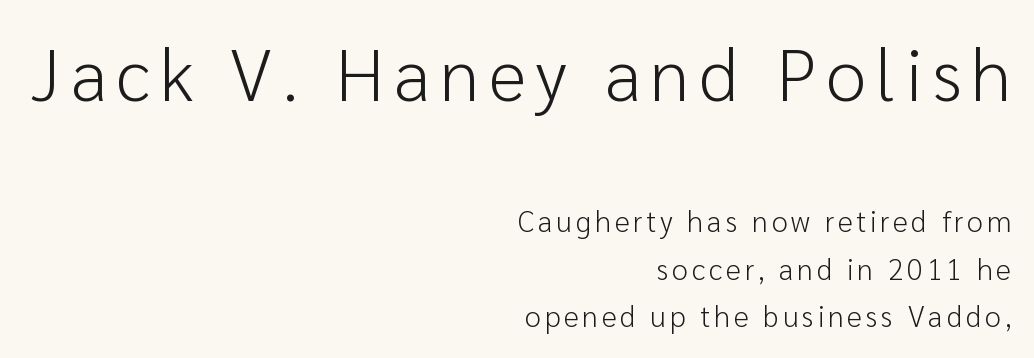
Stem width sits at or under what a default text font uses. Does the type have serifs? No, each stem ends abruptly. Check under the words: just untouched page. Teacher's note: observe the even right margin — that is flush-right alignment. Compare the two chunks: the upper has the greater cap height. Varying glyph widths throughout — classic text-font behaviour.
